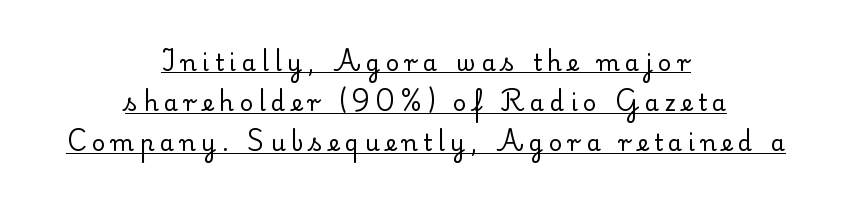
The image shows 23 px text type, upright; set centered, line spacing 1.75x, unusually wide letter spacing (+0.25 em), underlined.
